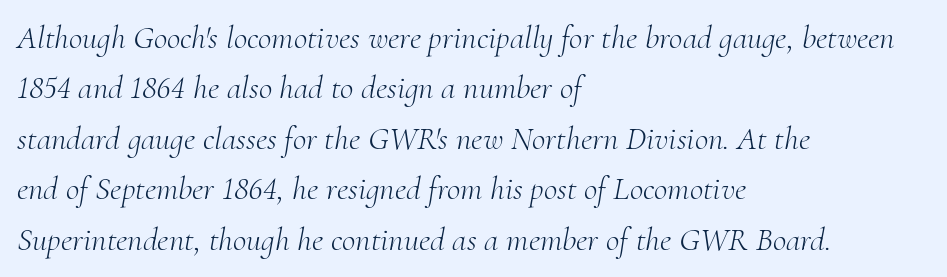
Q: Is the text bold? A: No.
Q: Is the text italic (slanted)? A: Yes, it leans right by about 10 degrees.
Q: Is the typeface a serif or a sans-serif typeface? A: Serif.
Q: Is the text underlined? A: No.
Q: How is the paragraph aligned? A: Left-aligned.
Q: Is the spacing between letters normal or unusually wide? A: Normal.
Q: Is the spacing between lines tight, normal or loose? A: Normal.
Q: Width (condensed, normal, or wide)? A: Normal.
Q: Stroke contrast? A: Medium.
Q: x-height? A: Small.
Q: Monospaced? A: No.
